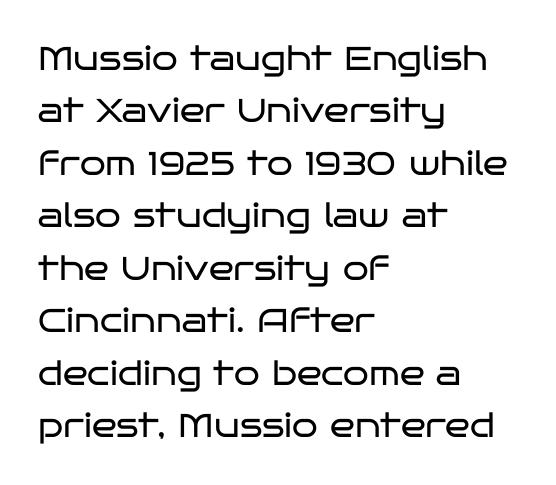
The vertical gap from one line to the next is medium. The words here are not underlined. Is this a sans? Yes — the strokes have no serifs. The compositor pushed each line to the left boundary. Nothing heavy about these letters — not bold at all. Spacing between characters is what you'd get straight out of the box.
